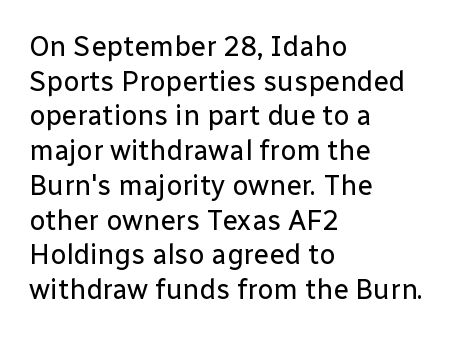
Q: Is the text bold? A: No.
Q: Is the text italic (slanted)? A: No, it is upright.
Q: Is the typeface a serif or a sans-serif typeface? A: Sans-serif.
Q: Is the text underlined? A: No.
Q: How is the paragraph aligned? A: Left-aligned.
Q: Is the spacing between letters normal or unusually wide? A: Normal.
Q: Width (condensed, normal, or wide)? A: Normal.
Q: Stroke contrast? A: Low.
Q: x-height? A: Medium.
Q: Monospaced? A: No.
